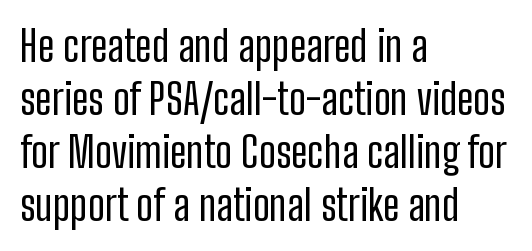
A typesetter would call this proportional, since set widths differ per character. Typographically, this falls in the sans-serif category. Letters have the restrained weight of plain body copy at most. In terms of leading, this rendering sits right in the middle. Standard letterfit; no display-style spreading of the glyphs.
